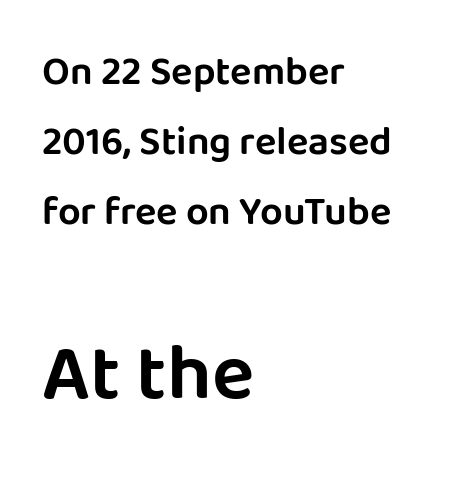
The image shows 79 px sans-serif type, upright; set left-aligned, line spacing 1.75x, normal letter spacing, not underlined; the second (bottom) block is 1.98x larger; low stroke contrast and a large x-height.
